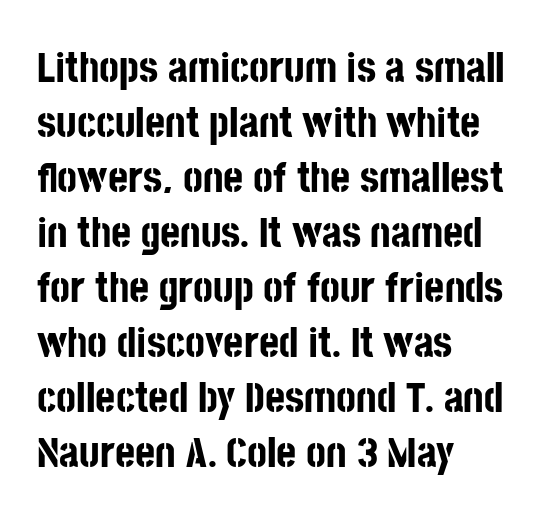
The image shows 43 px bold, condensed sans-serif type, upright; set left-aligned, normal line spacing (1.28x), normal letter spacing, not underlined; low stroke contrast and a large x-height.
